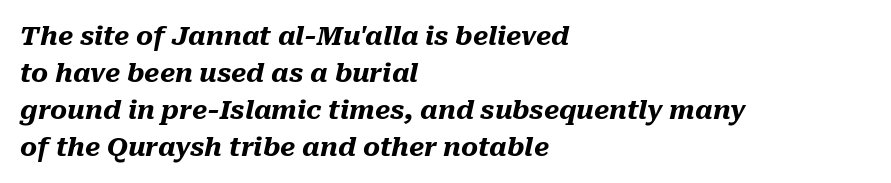
{"italic": "yes", "lean": "right", "slant_degrees": 10, "bold": "yes", "underline": "no", "align": "left", "line_spacing": "normal", "line_spacing_ratio": 1.42, "letter_spacing": "normal", "letter_spacing_em": 0.0, "glyph_px": 26}
